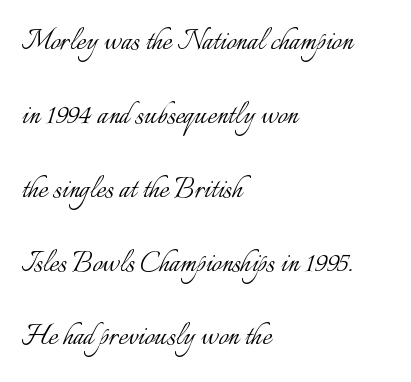
Is this a fixed-width face? No — the glyphs have proportional, varying widths. The tracking reads as untouched default to a designer's eye. Quick note: interline space is abundant.
